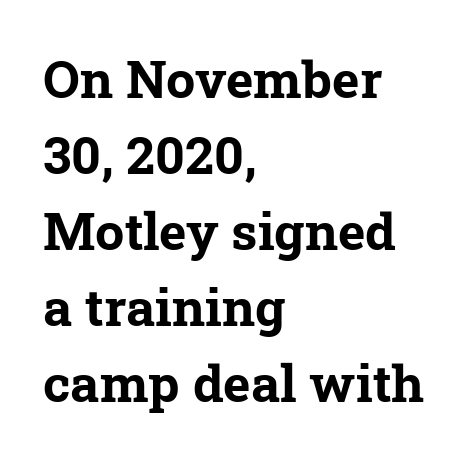
Q: Is the text bold? A: Yes.
Q: Is the typeface a serif or a sans-serif typeface? A: Serif.
Q: Is the text underlined? A: No.
Q: How is the paragraph aligned? A: Left-aligned.
Q: Is the spacing between letters normal or unusually wide? A: Normal.
Q: Is the spacing between lines tight, normal or loose? A: Normal.
Q: Width (condensed, normal, or wide)? A: Normal.
Q: Stroke contrast? A: Low.
Q: x-height? A: Medium.
Q: Monospaced? A: No.
